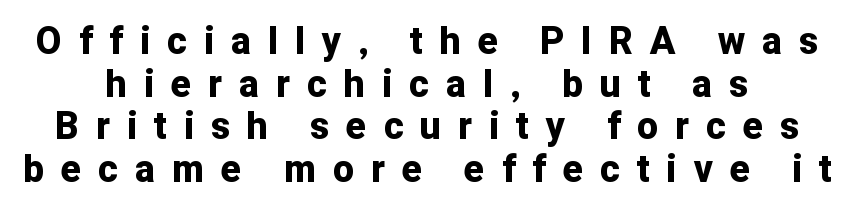
{"serif": "no", "italic": "no", "bold": "yes", "weight": "bold", "width": "normal", "stroke_contrast": "low", "x_height": "medium", "monospaced": "no", "underline": "no", "line_spacing": "tight", "line_spacing_ratio": 1.15, "letter_spacing": "wide", "letter_spacing_em": 0.47, "glyph_px": 37}
